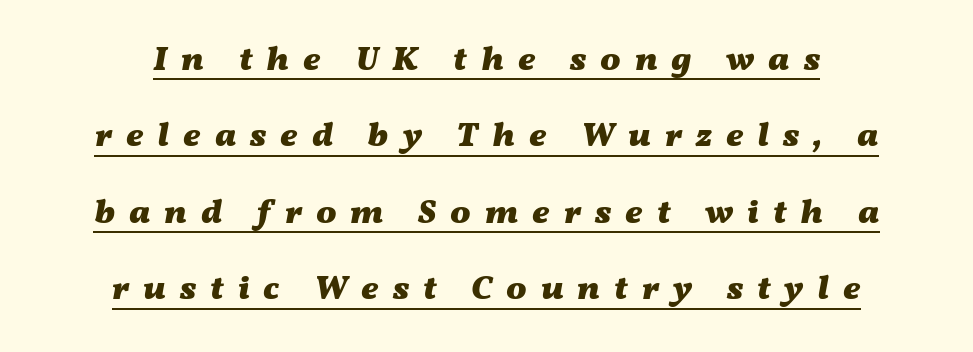
The image shows 34 px heavy, wide type, italic (leaning right); set centered, loose line spacing (2.25x), unusually wide letter spacing (+0.41 em), underlined; medium stroke contrast and a medium x-height.
